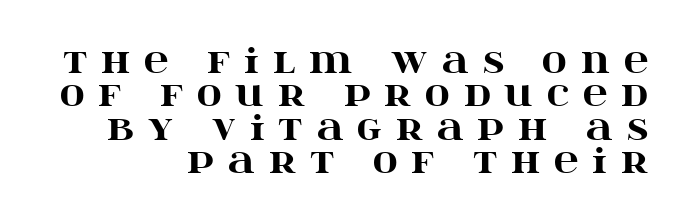
Proportional: the letters do not fall into vertical columns. Underlining? Definitely not there. The type family on display is of the serif kind. Leading is clearly below the norm, producing a dense column. The sample has been set heavy, in full bold. Teacher's note: observe the even right margin — that is flush-right alignment.
